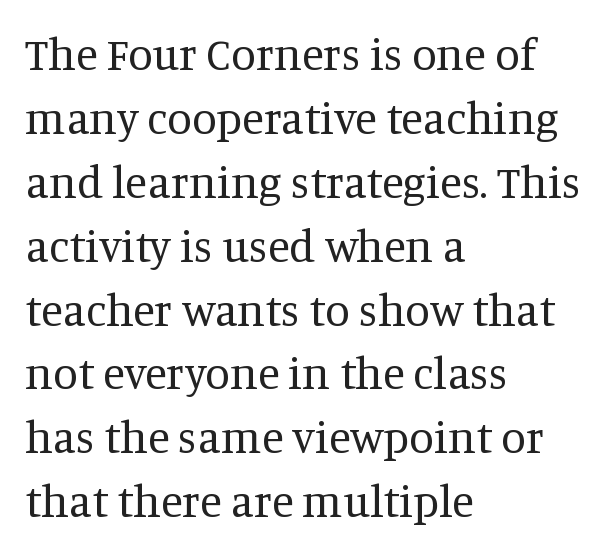
{"serif": "yes", "italic": "no", "bold": "no", "weight": "regular", "width": "normal", "stroke_contrast": "medium", "x_height": "large", "monospaced": "no", "underline": "no", "align": "left", "line_spacing": "normal", "line_spacing_ratio": 1.42, "letter_spacing": "normal", "letter_spacing_em": 0.0, "glyph_px": 45}
